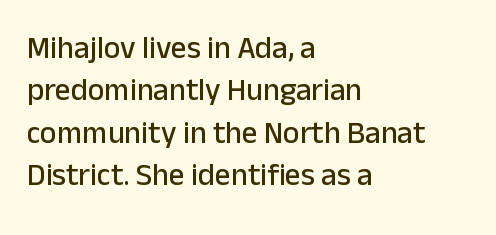
Q: Is the text italic (slanted)? A: No, it is upright.
Q: Is the typeface a serif or a sans-serif typeface? A: Sans-serif.
Q: Is the text underlined? A: No.
Q: How is the paragraph aligned? A: Left-aligned.
Q: Is the spacing between letters normal or unusually wide? A: Normal.
Q: Is the spacing between lines tight, normal or loose? A: Normal.
Q: Width (condensed, normal, or wide)? A: Normal.
Q: Stroke contrast? A: Low.
Q: x-height? A: Medium.
Q: Monospaced? A: No.
